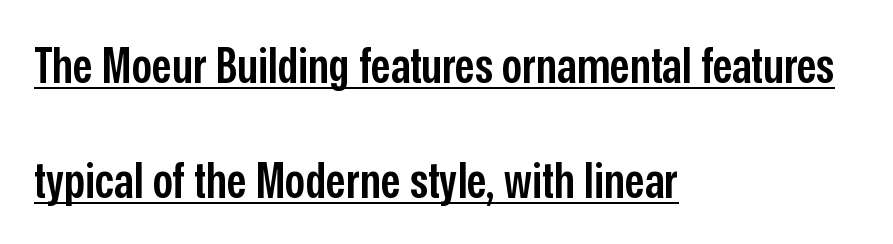
{"serif": "no", "italic": "no", "bold": "semi", "weight": "semibold", "width": "condensed", "stroke_contrast": "low", "x_height": "medium", "monospaced": "no", "underline": "yes", "align": "left", "line_spacing": "loose", "line_spacing_ratio": 2.3, "letter_spacing": "normal", "letter_spacing_em": 0.0, "glyph_px": 50}
